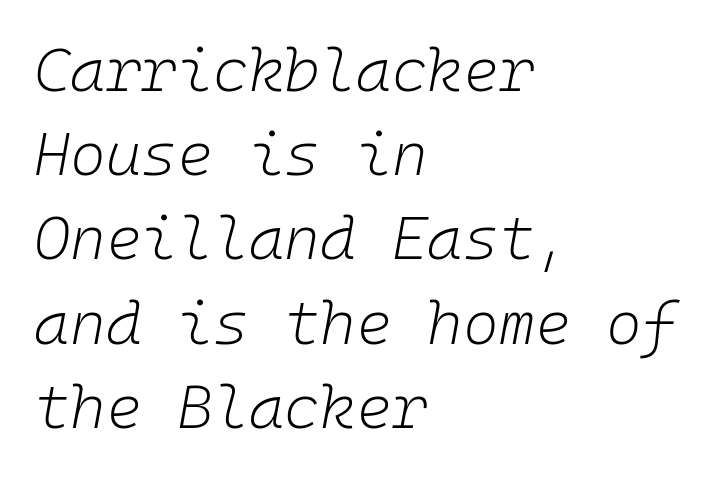
Stems here are at most as thick as an everyday book face. Every character here occupies the same horizontal width, giving the sample a typewriter-like rhythm. Beneath every word, the page is bare. Typeset ragged right — the left edge is the straight one. The specimen reads as italic at a glance.
